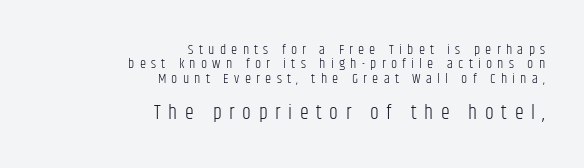
{"italic": "no", "bold": "no", "underline": "no", "align": "right", "line_spacing": "tight", "line_spacing_ratio": 1.02, "letter_spacing": "wide", "letter_spacing_em": 0.38, "larger_block": "second", "size_ratio": 1.43, "glyph_px": 20}
